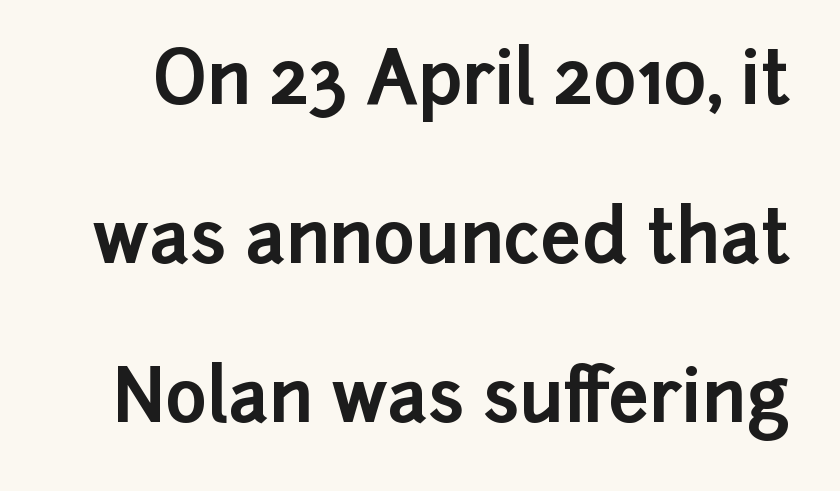
Notice the wide empty band between every row — that's loose leading. When letters stand straight like this, we call the style roman or upright. Nope, no serifs anywhere on these letters. The foot of each line stays bare and open. Set as a true bold cut, around the 700 mark. Looks like regular typesetting: each glyph gets only the width it needs.
